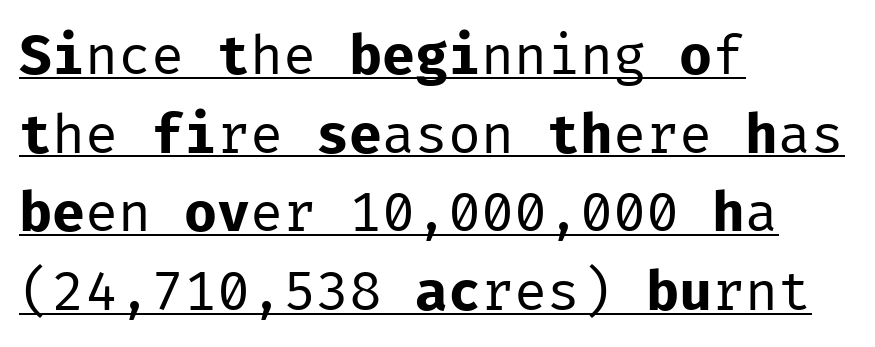
{"serif": "no", "italic": "no", "bold": "no", "weight": "regular", "width": "normal", "stroke_contrast": "low", "x_height": "medium", "monospaced": "yes", "underline": "yes", "align": "left", "line_spacing": "normal", "line_spacing_ratio": 1.43, "letter_spacing": "normal", "letter_spacing_em": 0.0, "glyph_px": 55}
